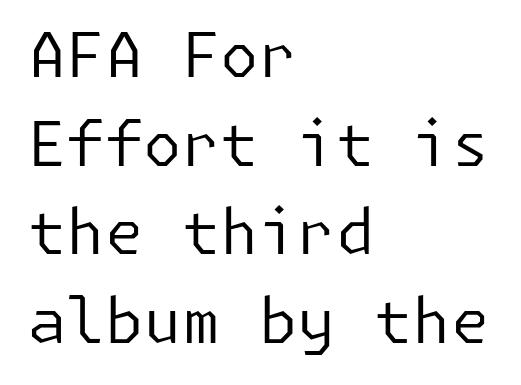
The image shows 62 px regular-weight sans-serif type, upright; set left-aligned, normal line spacing (1.43x), normal letter spacing, not underlined; low stroke contrast and a medium x-height.
